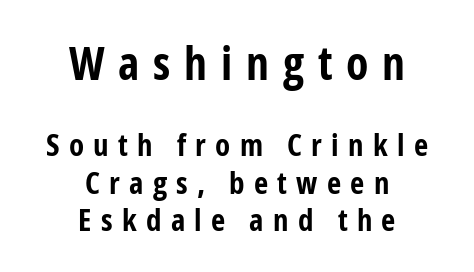
Here the glyphs are tracked loosely, breaking word shapes into spaced letters. These lines are centered, leaving both edges ragged. The letters carry no serifs — their stems end cleanly without finishing strokes. Is the lower block the larger one? No — the upper block carries the bigger type.
